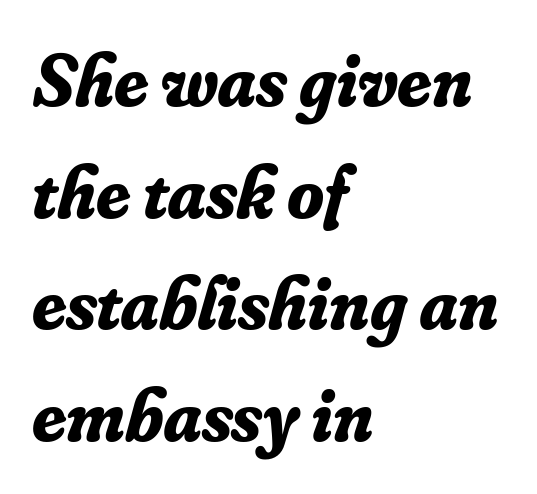
Q: Is the text bold? A: Yes.
Q: Is the text italic (slanted)? A: Yes, it leans right by about 16 degrees.
Q: Is the typeface a serif or a sans-serif typeface? A: Serif.
Q: Is the text underlined? A: No.
Q: How is the paragraph aligned? A: Left-aligned.
Q: Is the spacing between letters normal or unusually wide? A: Normal.
Q: Is the spacing between lines tight, normal or loose? A: Normal.
Q: Width (condensed, normal, or wide)? A: Normal.
Q: Stroke contrast? A: Low.
Q: x-height? A: Small.
Q: Monospaced? A: No.
